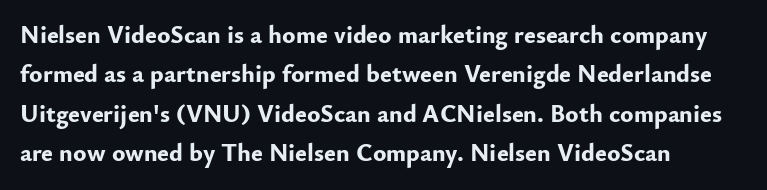
The image shows 25 px bold type, upright; set left-aligned, normal line spacing (1.58x), normal letter spacing, not underlined.
